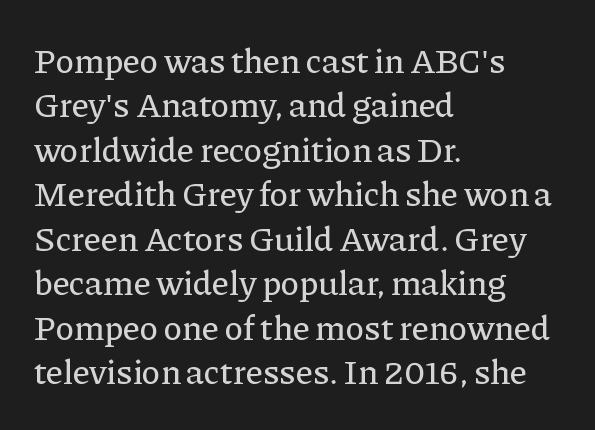
This rendering uses left alignment, leaving the right contour irregular. Does extra space separate the letters? No, they use regular spacing. The glyphs in this specimen are seriffed. Honestly, there is no underline to notice here at all.
